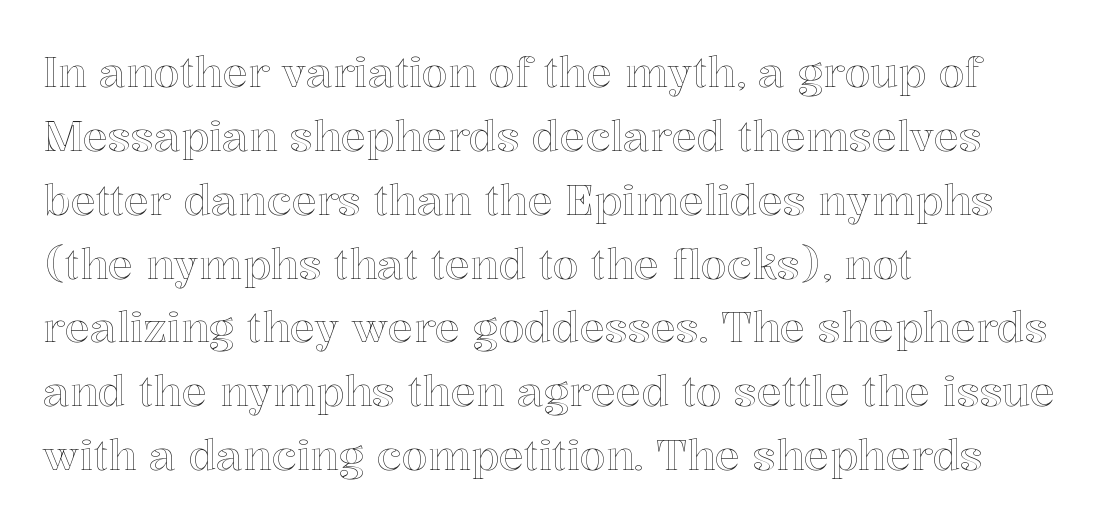
Q: Is the text italic (slanted)? A: No, it is upright.
Q: Is the text underlined? A: No.
Q: How is the paragraph aligned? A: Left-aligned.
Q: Is the spacing between letters normal or unusually wide? A: Normal.
Q: Is the spacing between lines tight, normal or loose? A: Normal.
Q: Width (condensed, normal, or wide)? A: Normal.
Q: x-height? A: Medium.
Q: Monospaced? A: No.
